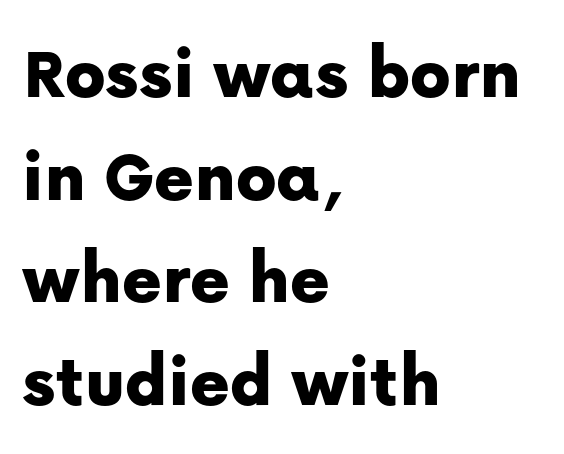
Q: Is the text italic (slanted)? A: No, it is upright.
Q: Is the typeface a serif or a sans-serif typeface? A: Sans-serif.
Q: Is the text underlined? A: No.
Q: How is the paragraph aligned? A: Left-aligned.
Q: Is the spacing between letters normal or unusually wide? A: Normal.
Q: Is the spacing between lines tight, normal or loose? A: Normal.
Q: Width (condensed, normal, or wide)? A: Normal.
Q: Stroke contrast? A: Low.
Q: x-height? A: Medium.
Q: Monospaced? A: No.
